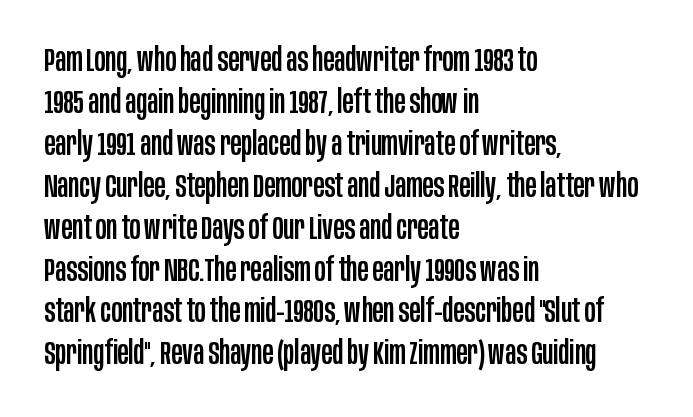
The image shows 33 px condensed sans-serif type, upright; set left-aligned, normal line spacing (1.27x), normal letter spacing, not underlined; low stroke contrast and a large x-height.
